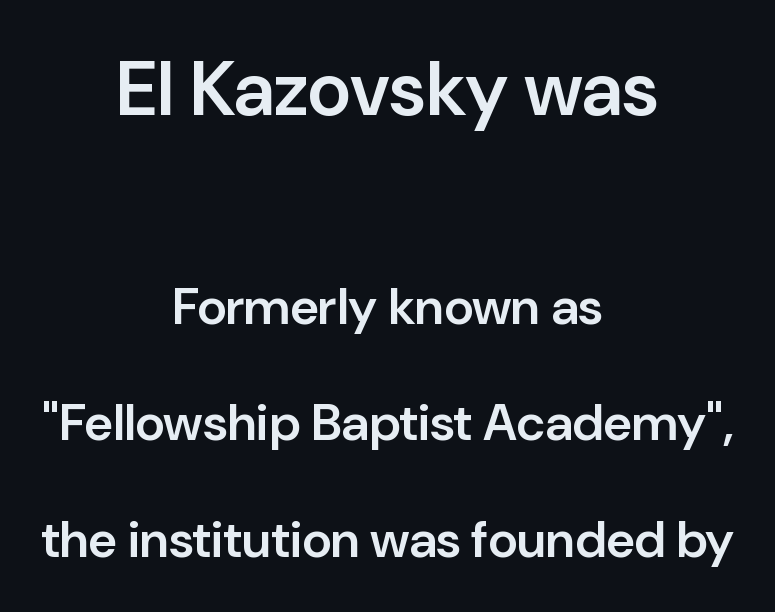
The image shows 76 px semibold sans-serif type, upright; set centered, loose line spacing (2.28x), normal letter spacing, not underlined; the first (top) block is 1.49x larger; low stroke contrast and a medium x-height.
